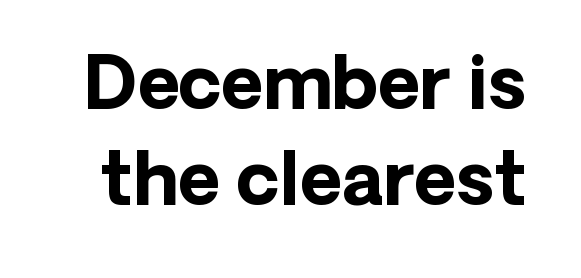
The image shows 73 px bold sans-serif type, upright; set normal line spacing (1.31x), normal letter spacing, not underlined; low stroke contrast and a medium x-height.
